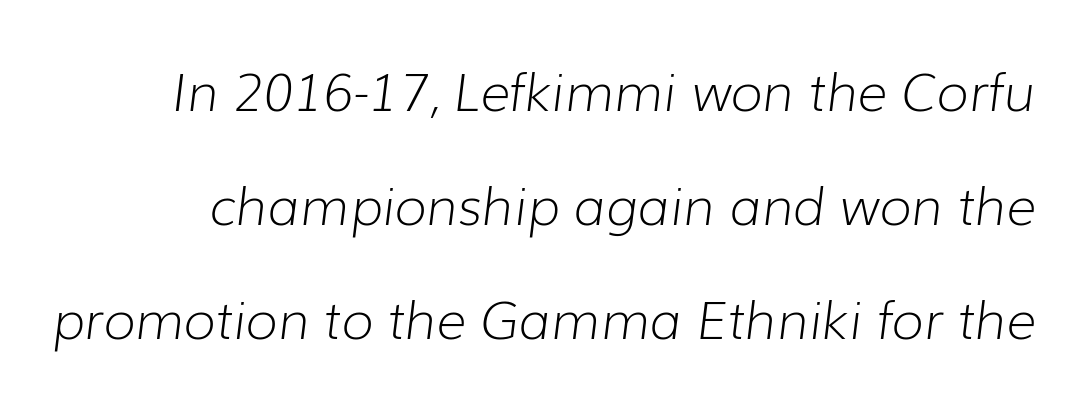
The image shows 52 px light type, italic (leaning right); set loose line spacing (2.19x), normal letter spacing, not underlined; low stroke contrast and a medium x-height.
